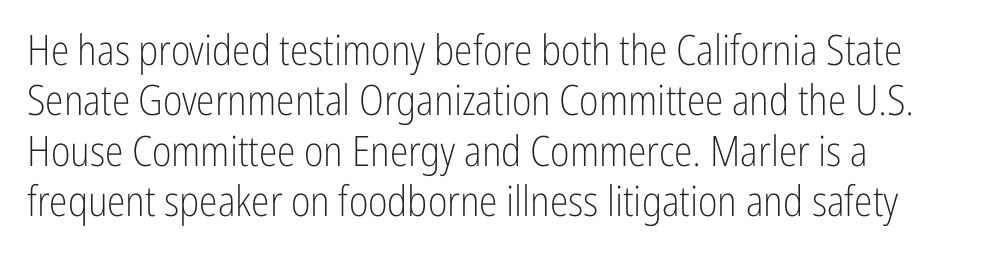
Q: Is the text bold? A: No.
Q: Is the text italic (slanted)? A: No, it is upright.
Q: Is the typeface a serif or a sans-serif typeface? A: Sans-serif.
Q: Is the text underlined? A: No.
Q: How is the paragraph aligned? A: Left-aligned.
Q: Is the spacing between letters normal or unusually wide? A: Normal.
Q: Width (condensed, normal, or wide)? A: Condensed.
Q: Stroke contrast? A: Low.
Q: x-height? A: Medium.
Q: Monospaced? A: No.
